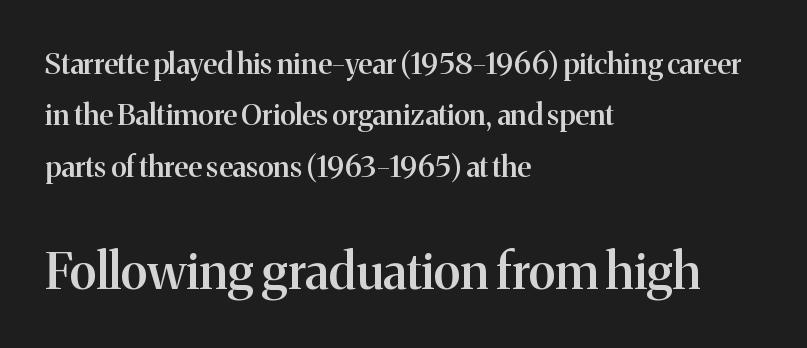
Q: Is the text bold? A: Semi-bold.
Q: Is the text italic (slanted)? A: No, it is upright.
Q: Is the typeface a serif or a sans-serif typeface? A: Serif.
Q: Is the text underlined? A: No.
Q: How is the paragraph aligned? A: Left-aligned.
Q: Is the spacing between letters normal or unusually wide? A: Normal.
Q: Which block of text is set in a larger size, the first (top) or the second (bottom)? A: The second (bottom) one.
Q: Width (condensed, normal, or wide)? A: Normal.
Q: Stroke contrast? A: Medium.
Q: x-height? A: Medium.
Q: Monospaced? A: No.
